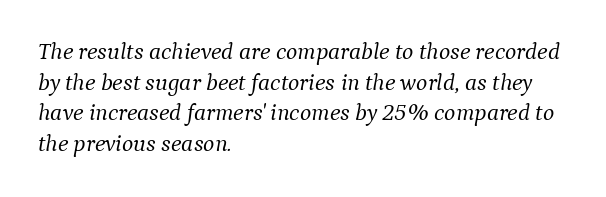
Q: Is the text bold? A: No.
Q: Is the text italic (slanted)? A: Yes, it leans right by about 9 degrees.
Q: Is the text underlined? A: No.
Q: How is the paragraph aligned? A: Left-aligned.
Q: Is the spacing between letters normal or unusually wide? A: Normal.
Q: Is the spacing between lines tight, normal or loose? A: Normal.
